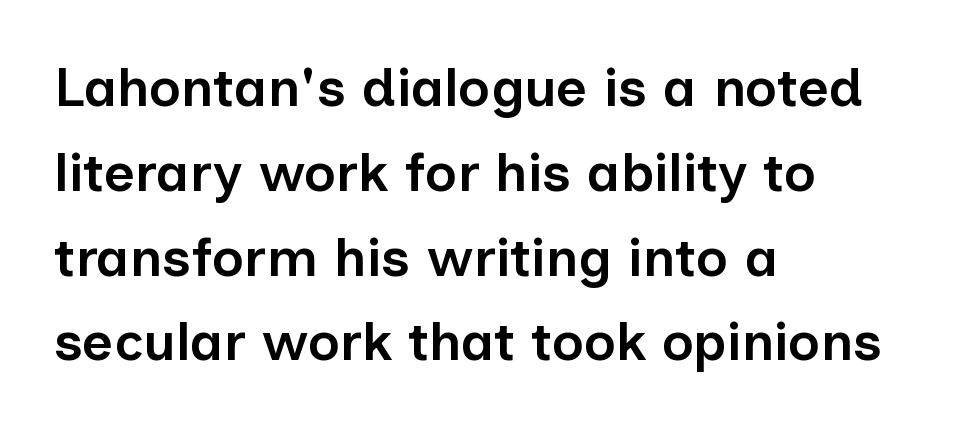
The image shows 54 px semibold sans-serif type, upright; set left-aligned, normal line spacing (1.57x), normal letter spacing, not underlined; low stroke contrast and a medium x-height.
